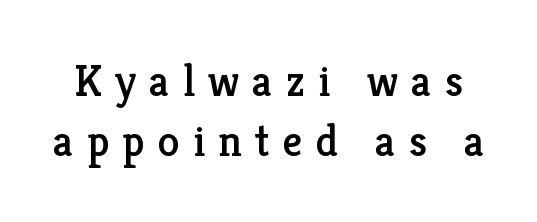
Does extra space separate the letters? Yes, quite a lot of it. The rendering shows small feet on the letterforms — a serif design. The type sits square on the baseline with zero lean. The space beneath each line is pristine and unruled. Note the varied advance widths — an 'i' is clearly narrower than an 'm'. Whoever set this chose a conventional vertical rhythm.
